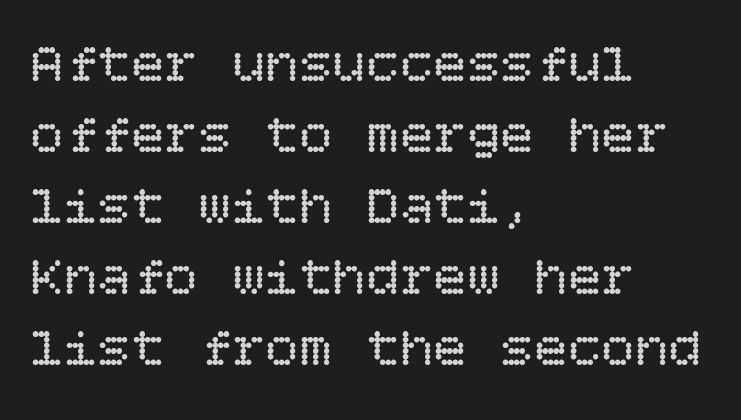
The image shows 56 px regular-weight type, upright; set left-aligned, normal line spacing (1.27x), normal letter spacing, not underlined; low stroke contrast and a large x-height.
